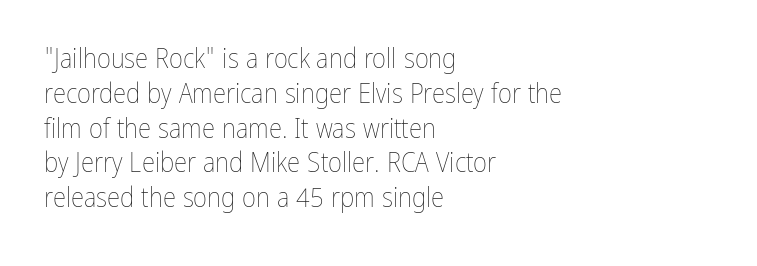
The image shows 27 px text type, upright; set left-aligned, normal line spacing (1.29x), normal letter spacing, not underlined.
